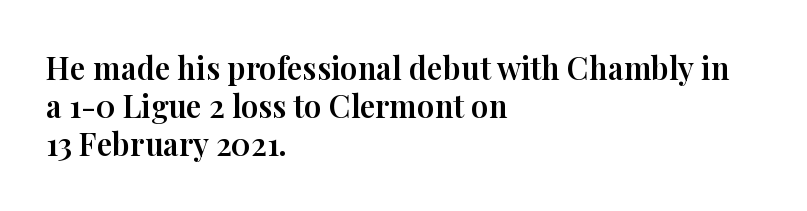
The image shows 31 px serif type, upright; set left-aligned, line spacing 1.23x, normal letter spacing, not underlined; high stroke contrast and a medium x-height.
